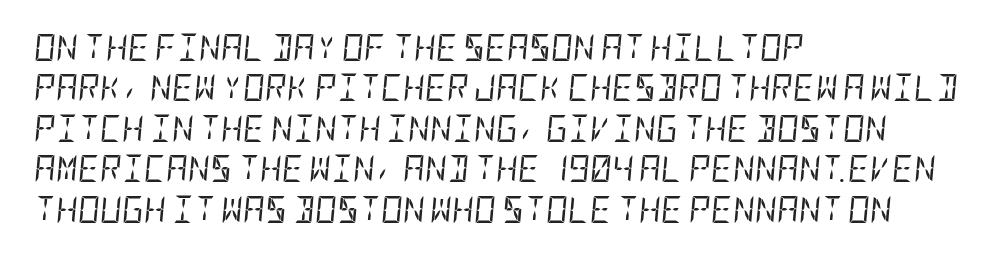
Q: Is the text bold? A: No.
Q: Is the text italic (slanted)? A: Yes, it leans right by about 5 degrees.
Q: Is the text underlined? A: No.
Q: How is the paragraph aligned? A: Left-aligned.
Q: Is the spacing between letters normal or unusually wide? A: Normal.
Q: Is the spacing between lines tight, normal or loose? A: Normal.
